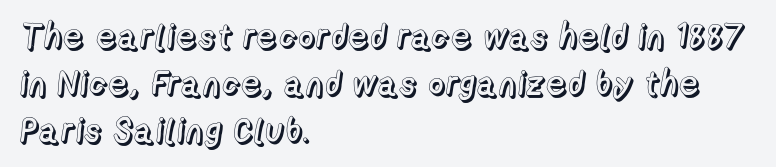
{"width": "normal", "x_height": "medium", "monospaced": "no", "underline": "no", "align": "left", "line_spacing": "normal", "line_spacing_ratio": 1.38, "letter_spacing": "normal", "letter_spacing_em": 0.0, "glyph_px": 34}
